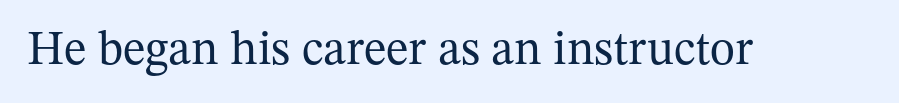
The image shows 48 px regular-weight serif type, upright; set normal letter spacing, not underlined; medium stroke contrast and a medium x-height.
